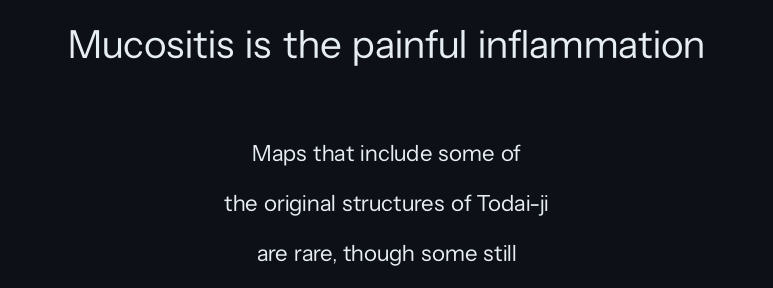
Q: Is the text bold? A: No.
Q: Is the text italic (slanted)? A: No, it is upright.
Q: Is the typeface a serif or a sans-serif typeface? A: Sans-serif.
Q: Is the text underlined? A: No.
Q: How is the paragraph aligned? A: Centered.
Q: Is the spacing between letters normal or unusually wide? A: Normal.
Q: Is the spacing between lines tight, normal or loose? A: Loose.
Q: Which block of text is set in a larger size, the first (top) or the second (bottom)? A: The first (top) one.
Q: Width (condensed, normal, or wide)? A: Normal.
Q: Stroke contrast? A: Low.
Q: x-height? A: Medium.
Q: Monospaced? A: No.
